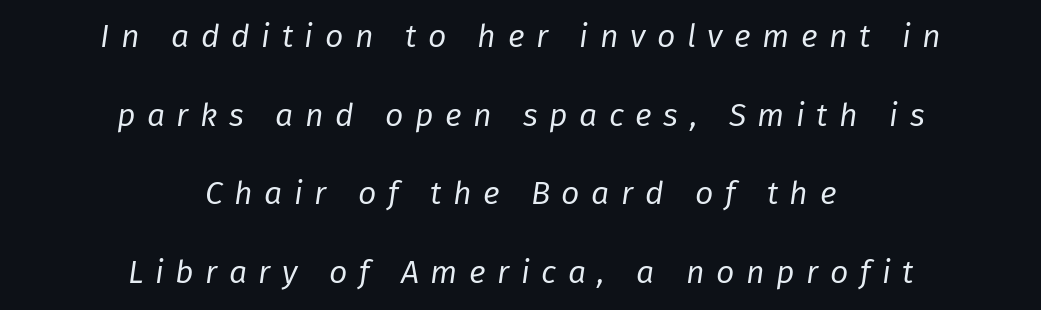
The image shows 32 px regular-weight type, italic (leaning right); set centered, loose line spacing (2.46x), unusually wide letter spacing (+0.36 em), not underlined; low stroke contrast and a medium x-height.
